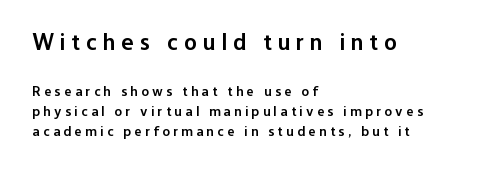
The image shows 24 px text type, upright; set left-aligned, normal line spacing (1.42x), unusually wide letter spacing (+0.24 em), not underlined; the first (top) block is 1.71x larger.
